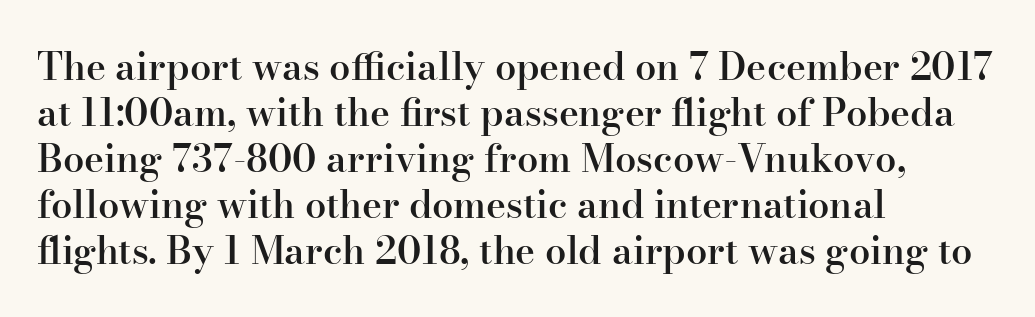
Q: Is the text bold? A: Semi-bold.
Q: Is the text italic (slanted)? A: No, it is upright.
Q: Is the typeface a serif or a sans-serif typeface? A: Serif.
Q: Is the text underlined? A: No.
Q: How is the paragraph aligned? A: Left-aligned.
Q: Is the spacing between letters normal or unusually wide? A: Normal.
Q: Width (condensed, normal, or wide)? A: Normal.
Q: Stroke contrast? A: High.
Q: x-height? A: Small.
Q: Monospaced? A: No.
